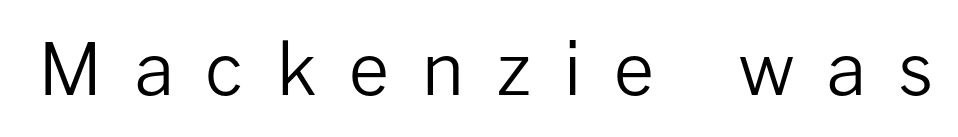
Weight class: somewhere from thin through regular. Loose tracking; the words dissolve into strings of separated letters. You can tell it's not italic because the verticals are truly vertical. Spacing verdict: proportional, widths tailored to each character. This is sans-serif lettering, the kind often seen on screens and signage. The passage shown is not underscored anywhere.
